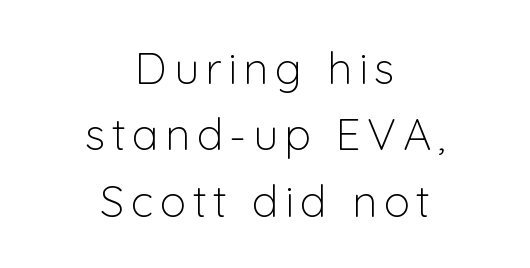
Q: Is the text bold? A: No.
Q: Is the text italic (slanted)? A: No, it is upright.
Q: Is the typeface a serif or a sans-serif typeface? A: Sans-serif.
Q: Is the text underlined? A: No.
Q: How is the paragraph aligned? A: Centered.
Q: Is the spacing between lines tight, normal or loose? A: Normal.
Q: Width (condensed, normal, or wide)? A: Normal.
Q: Stroke contrast? A: Low.
Q: x-height? A: Medium.
Q: Monospaced? A: No.
